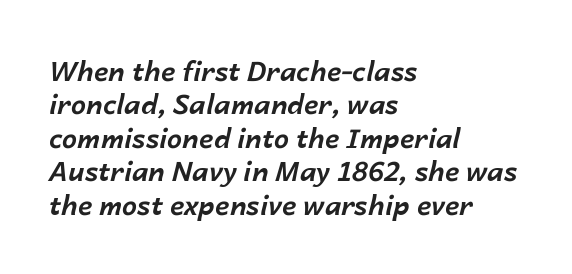
{"italic": "yes", "lean": "right", "slant_degrees": 14, "bold": "yes", "underline": "no", "align": "left", "line_spacing_ratio": 1.24, "letter_spacing": "normal", "letter_spacing_em": 0.0, "glyph_px": 27}
